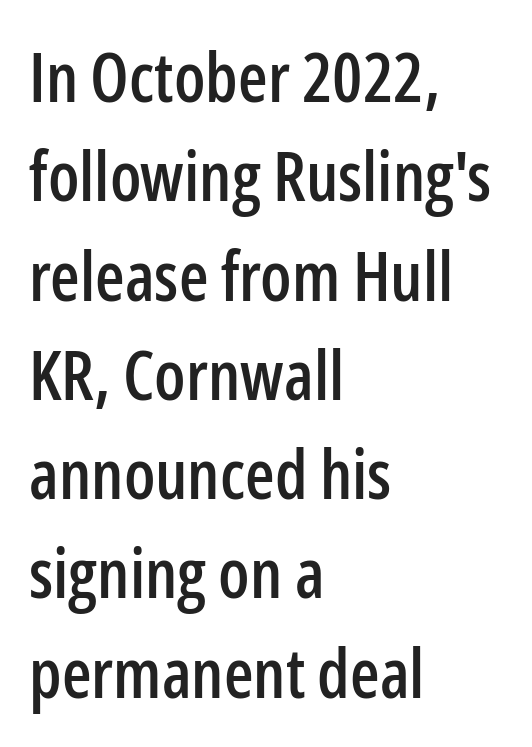
A student would call this left alignment; a typographer would say flush left, rag right. Italic: no, the glyphs are upright roman. The area under the type is left untouched. Note: no serifs on the glyphs.
